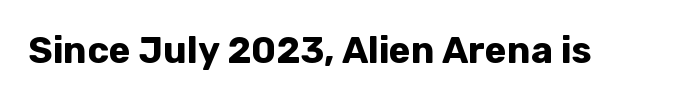
Q: Is the text bold? A: Yes.
Q: Is the text italic (slanted)? A: No, it is upright.
Q: Is the typeface a serif or a sans-serif typeface? A: Sans-serif.
Q: Is the text underlined? A: No.
Q: Is the spacing between letters normal or unusually wide? A: Normal.
Q: Width (condensed, normal, or wide)? A: Normal.
Q: Stroke contrast? A: Low.
Q: x-height? A: Medium.
Q: Monospaced? A: No.
